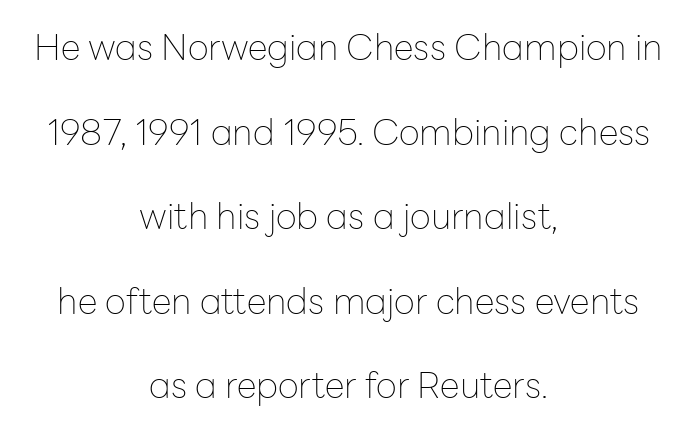
The face looks like a standard text weight, possibly lighter. The letters sit at their default tracking, neither squeezed nor spread. Varying glyph widths throughout — classic text-font behaviour. Horizontal alignment here is central, giving a formal, balanced look. Descender tails drop into unmarked territory.
